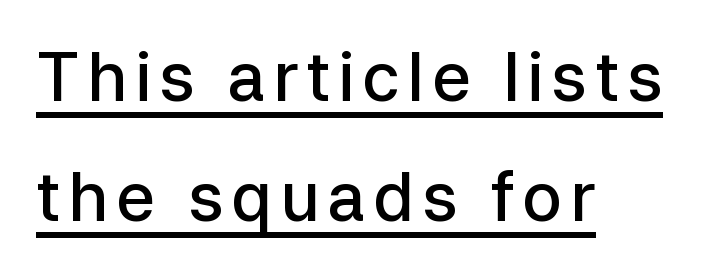
The image shows 67 px semibold sans-serif type, upright; set left-aligned, line spacing 1.79x, underlined; low stroke contrast and a medium x-height.
